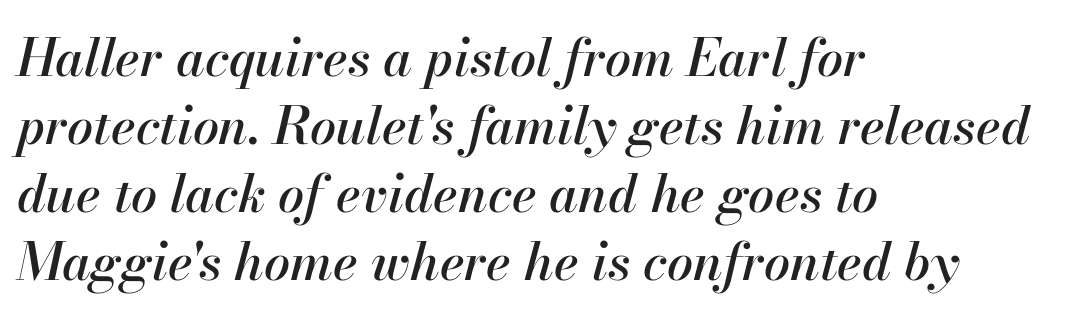
Think of a printed novel: that variable character pitch is what you see here. In CSS terms this would be text-align: left. The type is set solid horizontally, with unmodified tracking. Clear beneath every line of the passage. The face used here has a pronounced slope to its letters. One glance says typical: line gaps are just what's usual.
